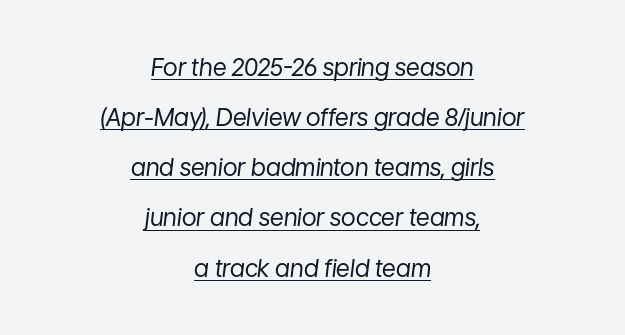
The image shows 24 px text type, italic (leaning right); set centered, loose line spacing (2.09x), normal letter spacing, underlined.
